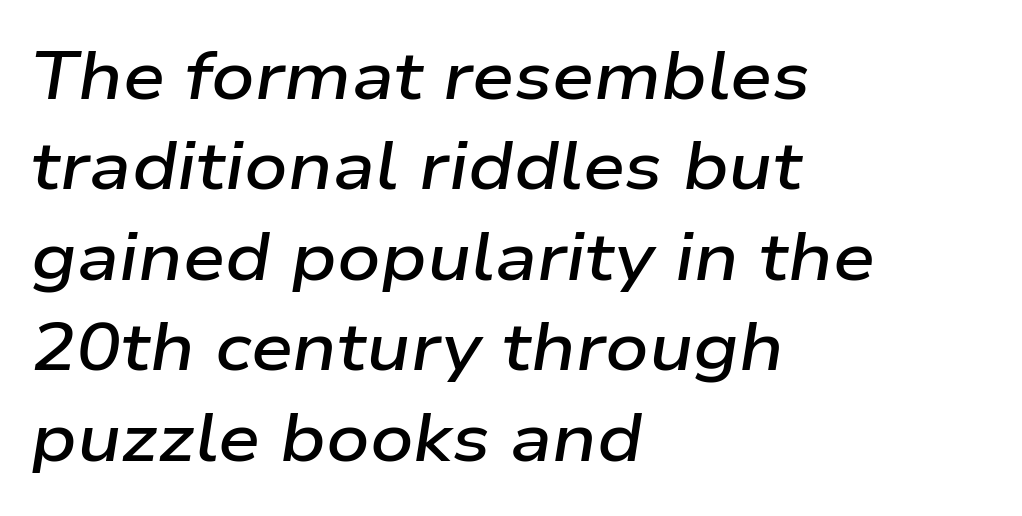
Do the characters align in a grid? No, the font is proportional. The letters are slanted; this is an italic face. Only glyphs here, with clear space below each row. Notice how descenders clear the ascenders below comfortably — that's standard leading. Firm but not heavy-handed strokes: this text is semibold. Between one letter and the next there's only the usual sliver of space.
